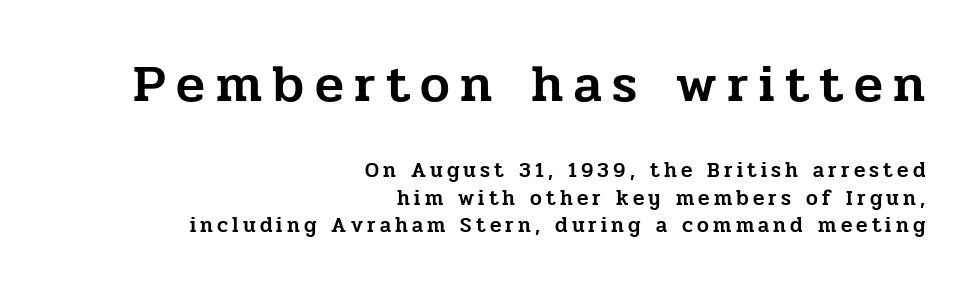
The image shows 53 px serif type, upright; set right-aligned, normal line spacing (1.3x), unusually wide letter spacing (+0.2 em), not underlined; the first (top) block is 2.52x larger; low stroke contrast and a medium x-height.
